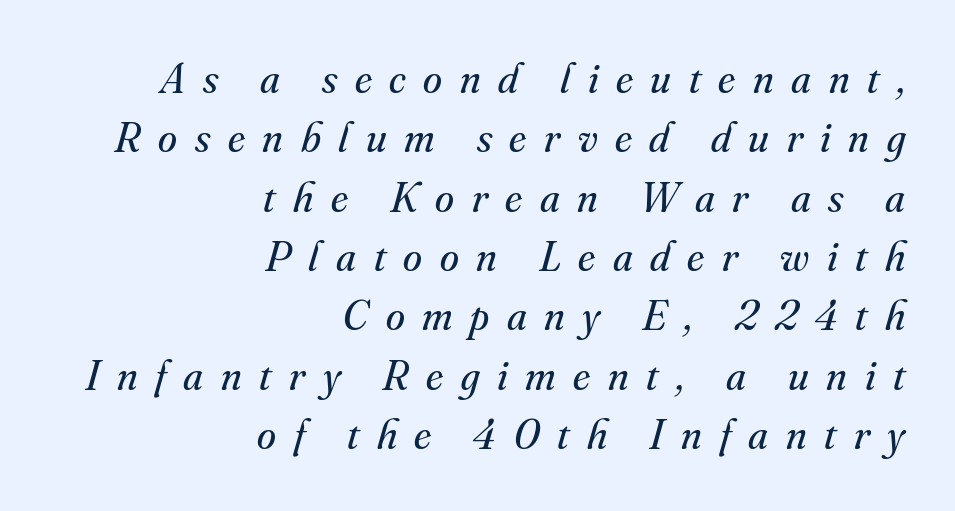
The image shows 43 px regular-weight serif type, italic (leaning right); set right-aligned, normal line spacing (1.38x), unusually wide letter spacing (+0.41 em), not underlined; medium stroke contrast and a small x-height.
